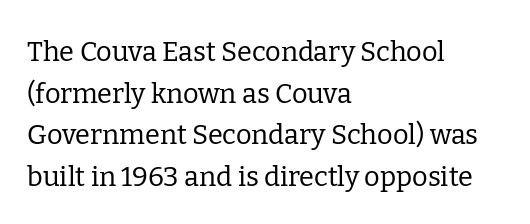
Q: Is the text bold? A: No.
Q: Is the text italic (slanted)? A: No, it is upright.
Q: Is the text underlined? A: No.
Q: How is the paragraph aligned? A: Left-aligned.
Q: Is the spacing between letters normal or unusually wide? A: Normal.
Q: Is the spacing between lines tight, normal or loose? A: Normal.
